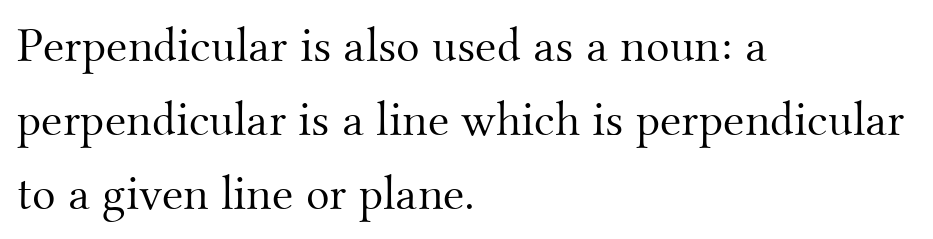
The image shows 49 px light serif type, upright; set left-aligned, normal line spacing (1.51x), normal letter spacing, not underlined; medium stroke contrast and a small x-height.
